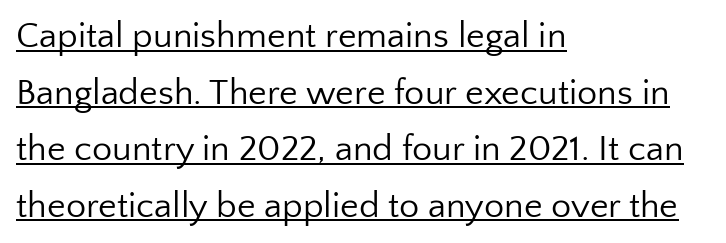
{"serif": "no", "italic": "no", "bold": "no", "weight": "regular", "width": "normal", "stroke_contrast": "low", "x_height": "medium", "monospaced": "no", "underline": "yes", "align": "left", "line_spacing": "normal", "line_spacing_ratio": 1.57, "letter_spacing": "normal", "letter_spacing_em": 0.0, "glyph_px": 36}
